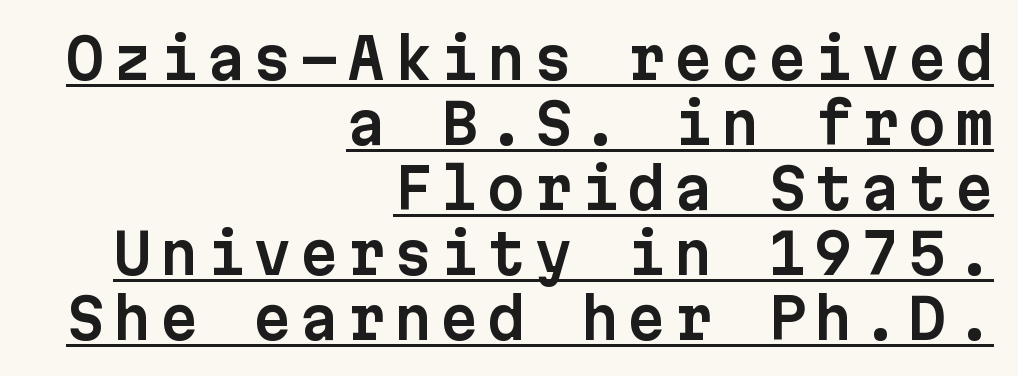
Teacher's note: observe the even right margin — that is flush-right alignment. Is there an underline? Yes — a line sits under the letters. The lettering stays uniformly vertical, giving the passage a roman look. The face used here is a sans, in the tradition of grotesques and geometrics. Here the designer chose a console-style face with uniform glyph widths.
